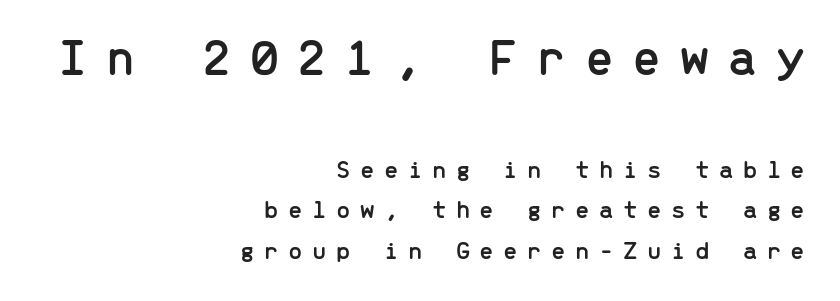
No word sits above an underline. The rendering uses typewriter-style spacing with identical character cells. The compositor pushed each line to the right boundary. Normally led — the rows are evenly, conventionally spaced. Is the letter spacing exaggerated? Yes — the characters are pushed far apart. Here the first block reads like a headline and the second like body copy.
